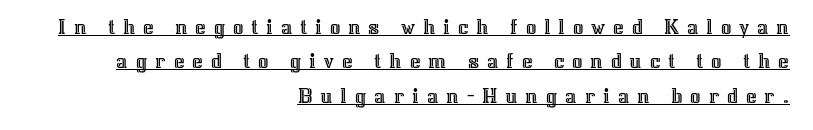
The image shows 23 px text type, upright; set right-aligned, normal line spacing (1.5x), unusually wide letter spacing (+0.34 em), underlined.
